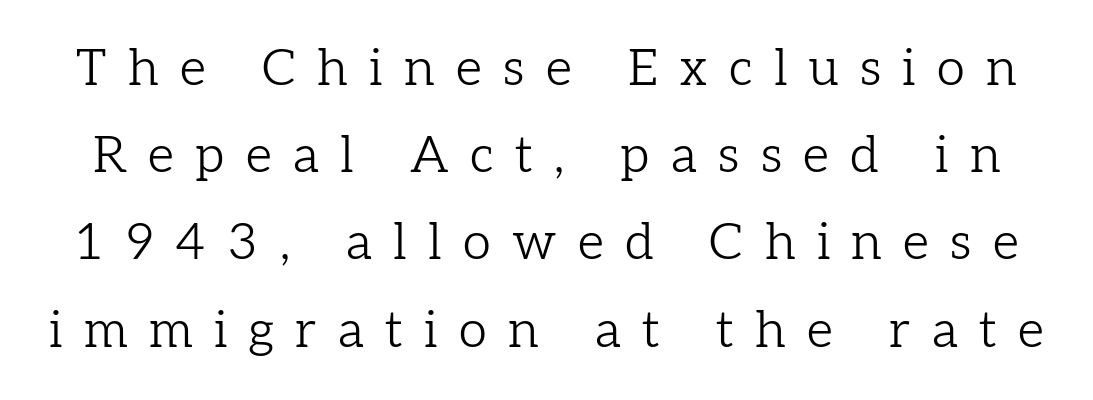
Q: Is the text bold? A: No.
Q: Is the text italic (slanted)? A: No, it is upright.
Q: Is the typeface a serif or a sans-serif typeface? A: Serif.
Q: Is the text underlined? A: No.
Q: Is the spacing between letters normal or unusually wide? A: Unusually wide.
Q: Width (condensed, normal, or wide)? A: Normal.
Q: Stroke contrast? A: Low.
Q: x-height? A: Medium.
Q: Monospaced? A: No.
